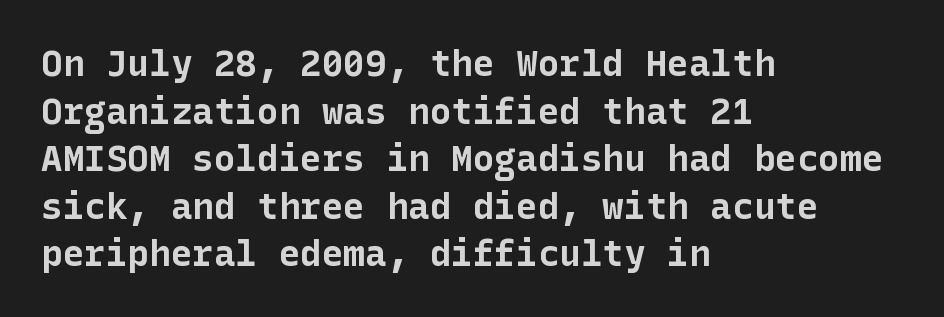
The image shows 36 px bold sans-serif type, upright; set left-aligned, normal line spacing (1.32x), normal letter spacing, not underlined; low stroke contrast and a medium x-height.
